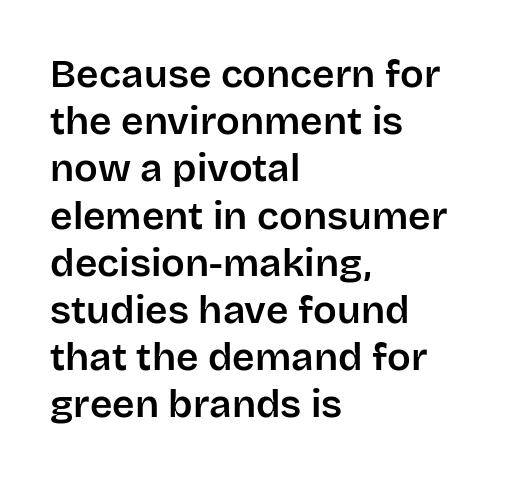
Q: Is the text italic (slanted)? A: No, it is upright.
Q: Is the typeface a serif or a sans-serif typeface? A: Sans-serif.
Q: Is the text underlined? A: No.
Q: How is the paragraph aligned? A: Left-aligned.
Q: Is the spacing between letters normal or unusually wide? A: Normal.
Q: Width (condensed, normal, or wide)? A: Normal.
Q: Stroke contrast? A: Low.
Q: x-height? A: Large.
Q: Monospaced? A: No.
